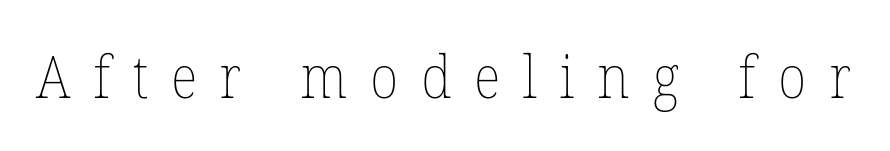
The image shows 58 px thin type, upright; set unusually wide letter spacing (+0.39 em), not underlined; low stroke contrast and a medium x-height.
